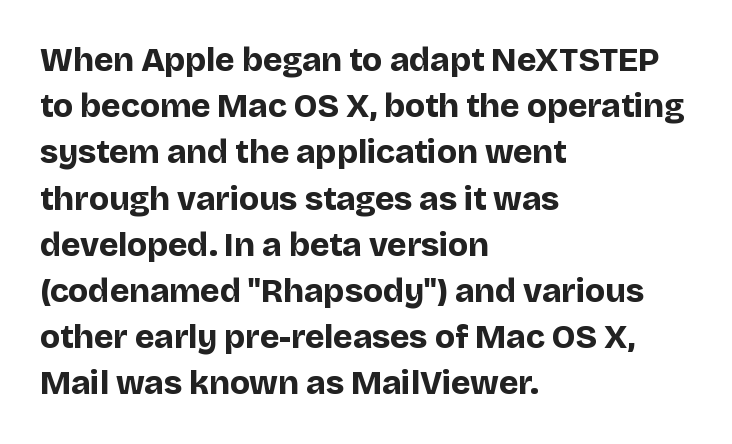
Q: Is the text bold? A: Yes.
Q: Is the text italic (slanted)? A: No, it is upright.
Q: Is the typeface a serif or a sans-serif typeface? A: Sans-serif.
Q: Is the text underlined? A: No.
Q: How is the paragraph aligned? A: Left-aligned.
Q: Is the spacing between letters normal or unusually wide? A: Normal.
Q: Is the spacing between lines tight, normal or loose? A: Normal.
Q: Width (condensed, normal, or wide)? A: Normal.
Q: Stroke contrast? A: Low.
Q: x-height? A: Large.
Q: Monospaced? A: No.
